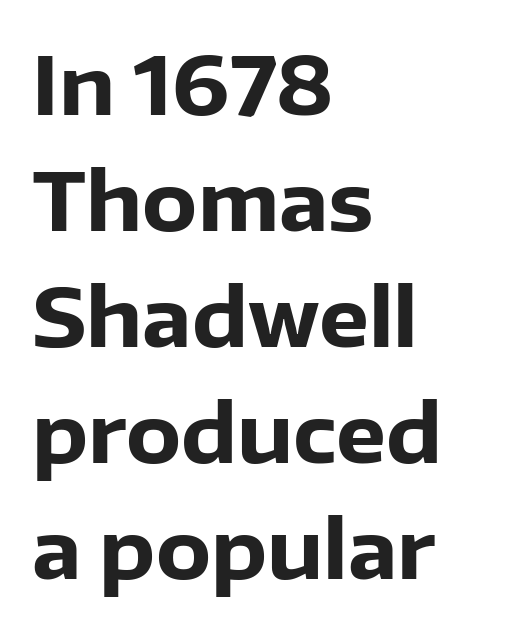
{"serif": "no", "italic": "no", "bold": "yes", "weight": "heavy", "width": "normal", "stroke_contrast": "low", "x_height": "medium", "monospaced": "no", "underline": "no", "align": "left", "line_spacing": "normal", "line_spacing_ratio": 1.45, "letter_spacing": "normal", "letter_spacing_em": 0.0, "glyph_px": 80}
